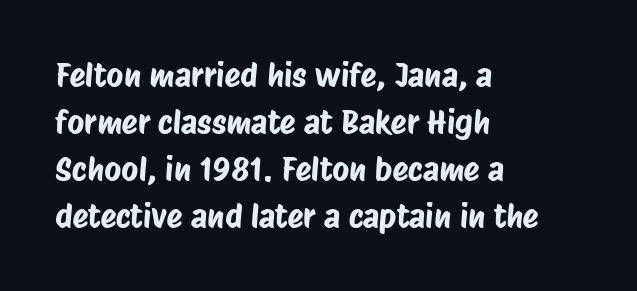
The image shows 33 px condensed sans-serif type; set left-aligned, normal line spacing (1.42x), normal letter spacing, not underlined; low stroke contrast and a large x-height.
